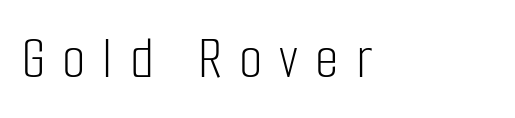
A typesetter would call this heavily tracked-out type. Nobody drew a line under any word here. No feet cap the strokes, marking this as sans-serif type. This reads as an unemphasized weight, regular at the heaviest.
